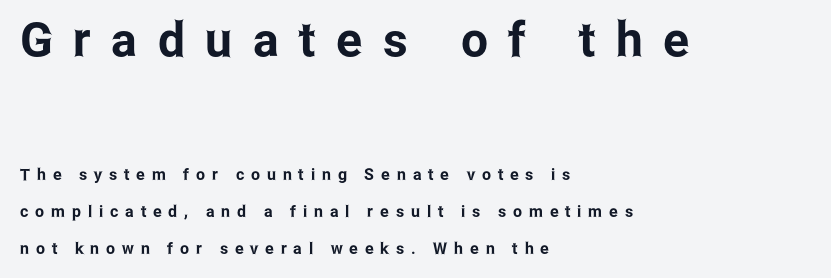
Underline: absent. The letters advance in unequal steps, a hallmark of proportional type. The lines in this sample share a left origin and differ only in where they stop. If you squint, the top block still reads clearly — it's the larger of the two.
